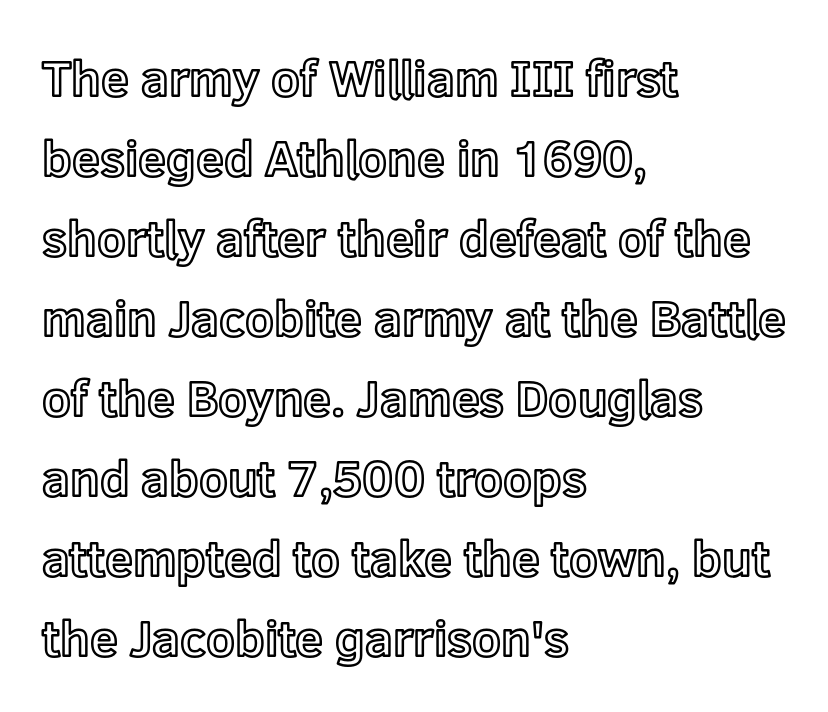
The image shows 50 px text type, upright; set left-aligned, normal line spacing (1.6x), normal letter spacing, not underlined; a medium x-height.
